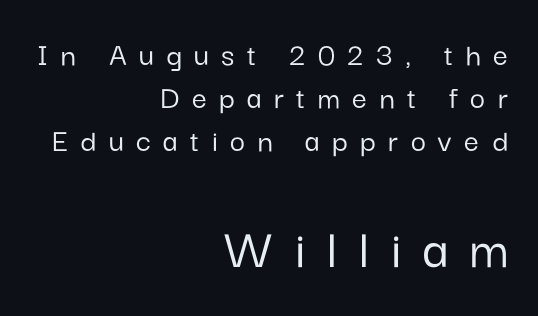
Decoration check: the copy has no underline. Stroke terminals: plain, sans-serif. Compared with a flush-left layout, this one pins lines to the opposite, right side. Whoever set this made the second block the dominant, larger element. Varying glyph widths throughout — classic text-font behaviour. The axis of the letterforms is exactly vertical.
